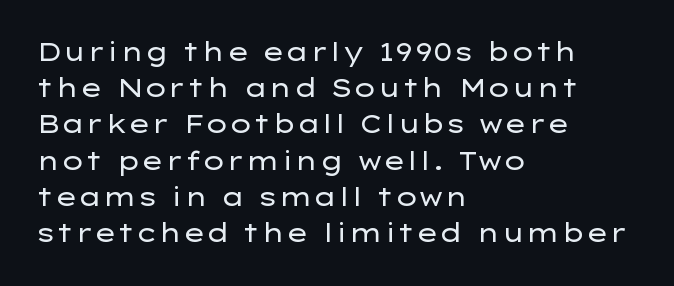
The cut favours lightness, reaching ordinary text weight at its darkest. Left-aligned paragraph, ragged on the right. There is no visible air inserted between adjacent glyphs. Has an underline been added? It has not. Upright lettering throughout. Leading matches the norm, producing a regular column.
